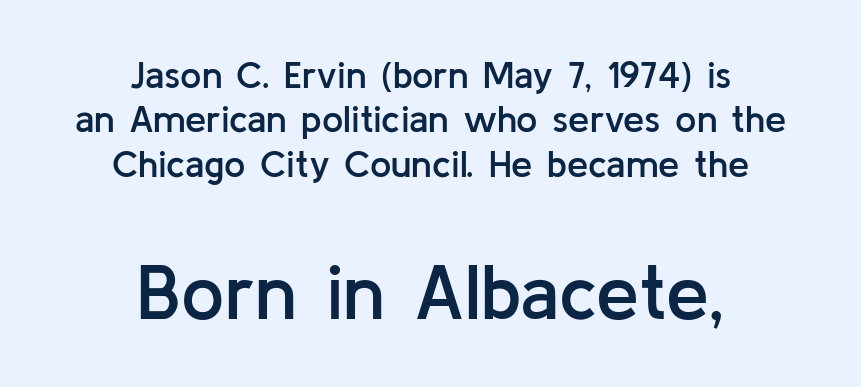
{"serif": "no", "italic": "no", "bold": "semi", "weight": "semibold", "width": "normal", "stroke_contrast": "low", "x_height": "medium", "monospaced": "no", "underline": "no", "align": "center", "line_spacing_ratio": 1.17, "letter_spacing": "normal", "letter_spacing_em": 0.0, "larger_block": "second", "size_ratio": 2.03, "glyph_px": 77}
